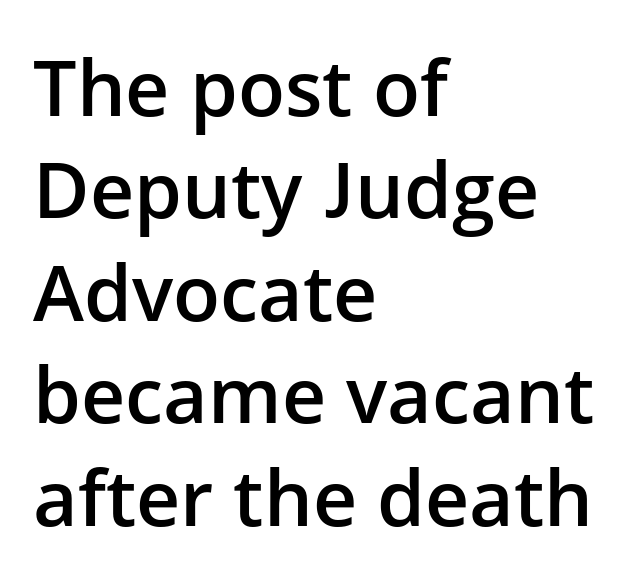
I'd describe the lettering as semibold — firm but not a full bold. Notice how the passage keeps a crisp vertical edge on the left only. Letterform terminals end flat and unadorned throughout the passage. The tracking reads as untouched default to a designer's eye. Successive baselines arrive at the customary interval. Each letter keeps its own natural width here, so spacing adapts to shape.
